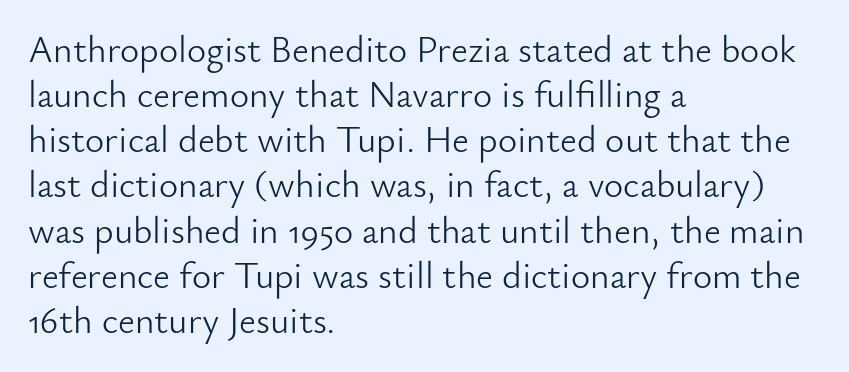
Q: Is the text bold? A: No.
Q: Is the text italic (slanted)? A: No, it is upright.
Q: Is the typeface a serif or a sans-serif typeface? A: Sans-serif.
Q: Is the text underlined? A: No.
Q: How is the paragraph aligned? A: Left-aligned.
Q: Is the spacing between letters normal or unusually wide? A: Normal.
Q: Width (condensed, normal, or wide)? A: Normal.
Q: Stroke contrast? A: Low.
Q: x-height? A: Small.
Q: Monospaced? A: No.
